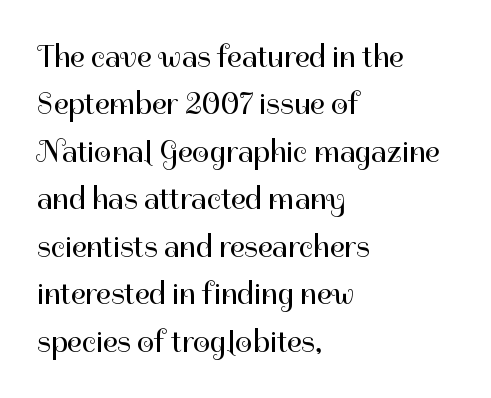
The image shows 31 px regular-weight sans-serif type, upright; set left-aligned, normal line spacing (1.53x), normal letter spacing, not underlined; high stroke contrast and a medium x-height.
